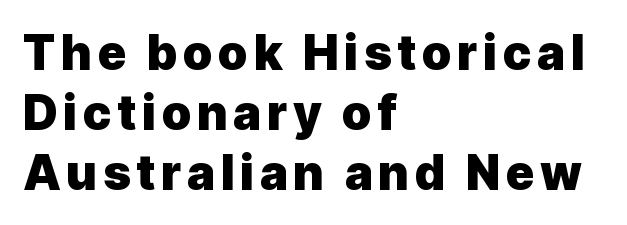
{"serif": "no", "italic": "no", "bold": "yes", "weight": "heavy", "width": "normal", "x_height": "medium", "monospaced": "no", "underline": "no", "align": "left", "line_spacing": "normal", "line_spacing_ratio": 1.25, "glyph_px": 48}
